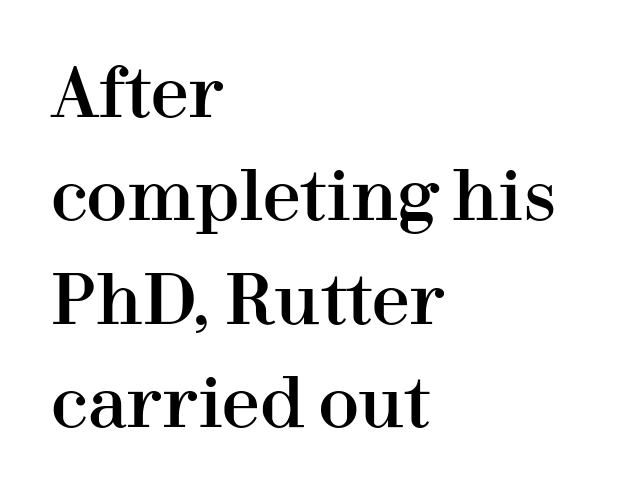
This sample uses plain, unmodified letter spacing. Serif or sans? Serif — the stroke terminals have little feet. The passage shown is not underscored anywhere. Is there any slant? The stems are plumb. The lines are quadded left.
